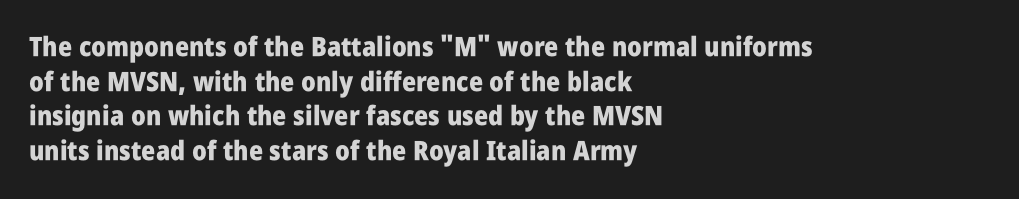
Q: Is the text bold? A: Yes.
Q: Is the text italic (slanted)? A: No, it is upright.
Q: Is the text underlined? A: No.
Q: How is the paragraph aligned? A: Left-aligned.
Q: Is the spacing between letters normal or unusually wide? A: Normal.
Q: Is the spacing between lines tight, normal or loose? A: Normal.
